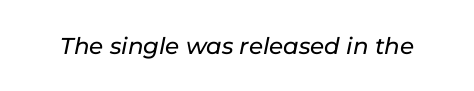
The image shows 23 px text type, italic (leaning right); set normal letter spacing, not underlined.
